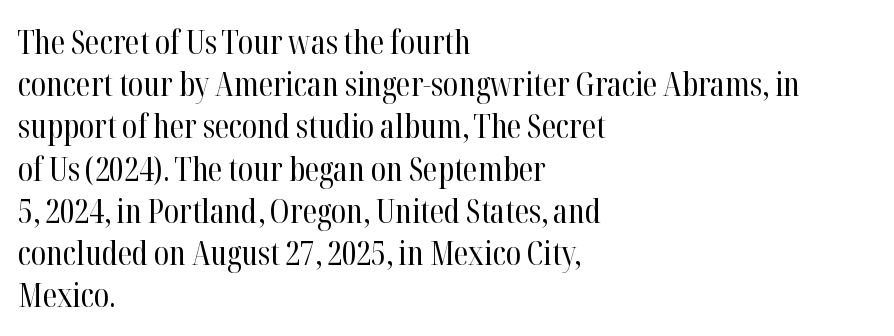
The image shows 33 px regular-weight, condensed serif type, upright; set left-aligned, normal line spacing (1.28x), normal letter spacing, not underlined; high stroke contrast and a medium x-height.
